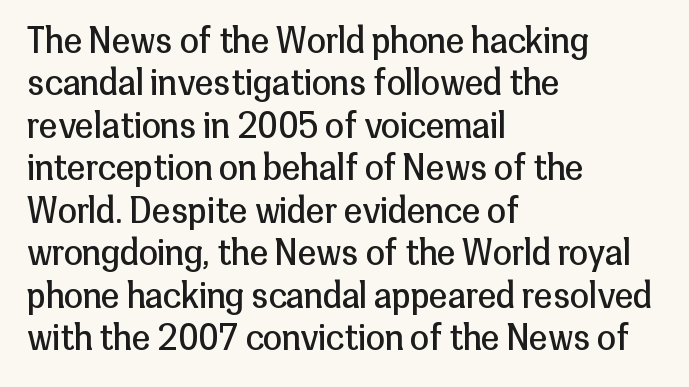
Looks like regular typesetting: each glyph gets only the width it needs. The designer went with a sans here, leaving each stem footless. In CSS terms this would be text-align: left. Check the space under the baseline: it is left empty. The specimen reads as upright at a glance.
